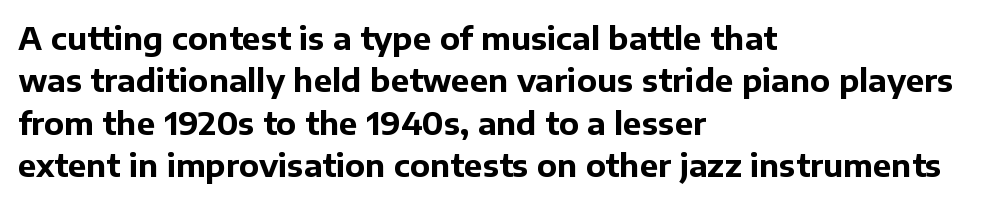
{"serif": "no", "italic": "no", "bold": "yes", "weight": "bold", "width": "normal", "stroke_contrast": "low", "x_height": "medium", "monospaced": "no", "underline": "no", "align": "left", "line_spacing": "normal", "line_spacing_ratio": 1.37, "letter_spacing": "normal", "letter_spacing_em": 0.0, "glyph_px": 31}
